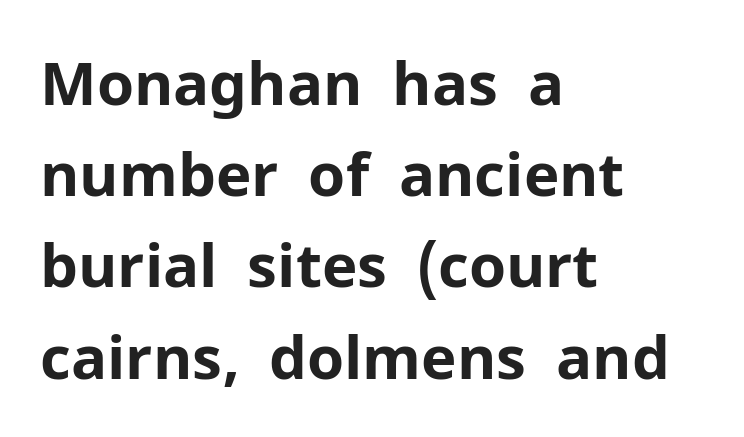
The image shows 60 px bold sans-serif type, upright; set left-aligned, normal line spacing (1.52x), normal letter spacing, not underlined; low stroke contrast and a medium x-height.
